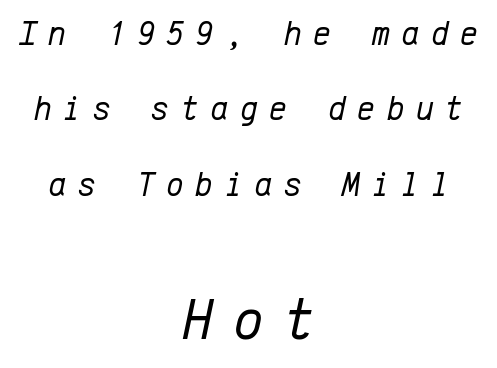
Decoration check: the copy has no underline. Glyph-to-glyph distance is far greater than everyday printed text. Compared with typical paragraphs, the rows here are farther apart. Reading top to bottom, the characters get bigger at the block break.
